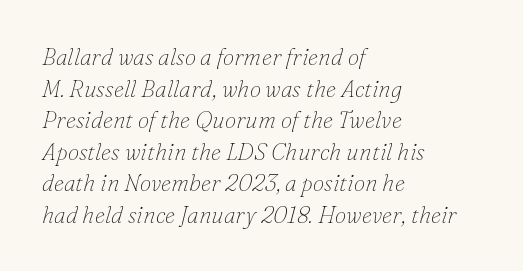
The image shows 23 px text type, italic (leaning right); set left-aligned, normal line spacing (1.37x), normal letter spacing, not underlined.
